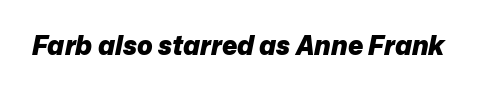
Q: Is the text bold? A: Yes.
Q: Is the text italic (slanted)? A: Yes, it leans right by about 12 degrees.
Q: Is the text underlined? A: No.
Q: Is the spacing between letters normal or unusually wide? A: Normal.
